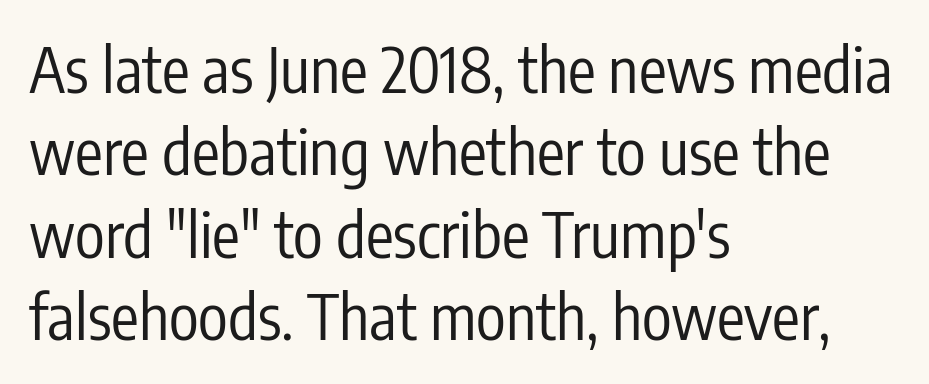
{"serif": "no", "italic": "no", "bold": "no", "weight": "regular", "width": "condensed", "stroke_contrast": "low", "x_height": "medium", "monospaced": "no", "underline": "no", "align": "left", "line_spacing": "normal", "line_spacing_ratio": 1.33, "letter_spacing": "normal", "letter_spacing_em": 0.0, "glyph_px": 62}
